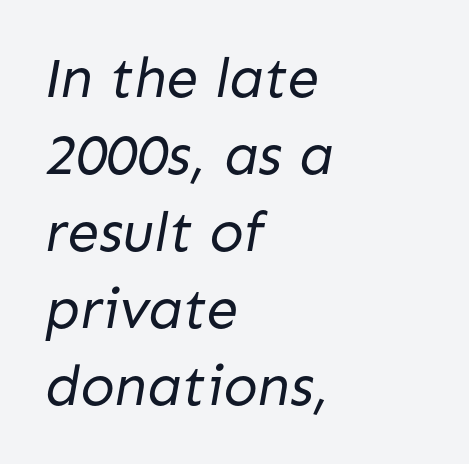
Observe the absence of serifs on each vertical stroke in this sample. Line starts are locked; line ends wander. Stem width sits at or under what a default text font uses. Descenders are the only things crossing below the line. Glyph-to-glyph distance matches everyday printed text.
